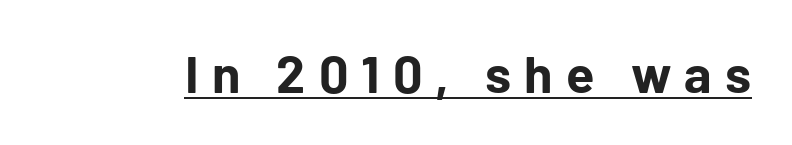
{"serif": "no", "italic": "no", "bold": "yes", "weight": "bold", "width": "normal", "stroke_contrast": "low", "x_height": "medium", "monospaced": "no", "underline": "yes", "letter_spacing": "wide", "letter_spacing_em": 0.25, "glyph_px": 52}
